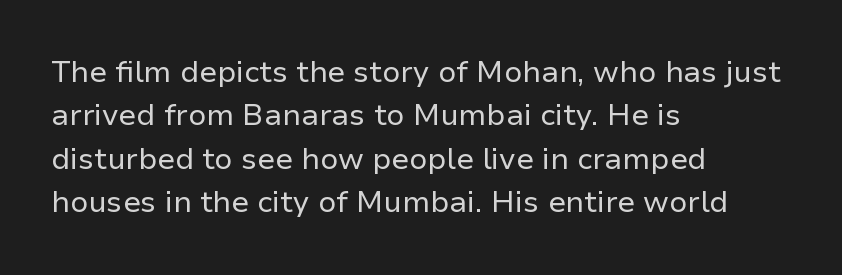
{"serif": "no", "italic": "no", "bold": "no", "weight": "regular", "width": "normal", "stroke_contrast": "low", "x_height": "medium", "monospaced": "no", "underline": "no", "align": "left", "line_spacing": "normal", "line_spacing_ratio": 1.45, "letter_spacing": "normal", "letter_spacing_em": 0.0, "glyph_px": 30}
